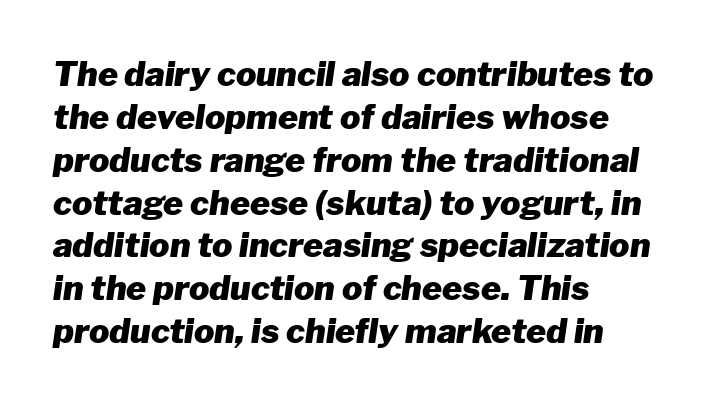
The image shows 34 px heavy type, italic (leaning right); set left-aligned, normal line spacing (1.26x), normal letter spacing, not underlined; low stroke contrast and a medium x-height.
